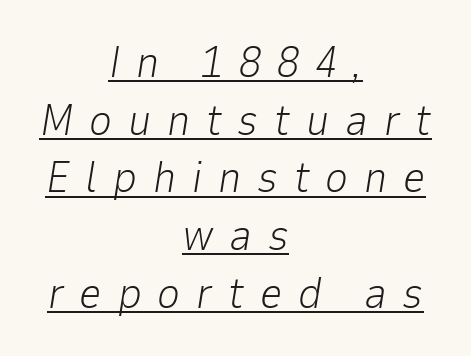
Q: Is the text bold? A: No.
Q: Is the text italic (slanted)? A: Yes, it leans right by about 9 degrees.
Q: Is the text underlined? A: Yes.
Q: How is the paragraph aligned? A: Centered.
Q: Is the spacing between letters normal or unusually wide? A: Unusually wide.
Q: Is the spacing between lines tight, normal or loose? A: Normal.
Q: Width (condensed, normal, or wide)? A: Normal.
Q: Stroke contrast? A: Low.
Q: x-height? A: Medium.
Q: Monospaced? A: No.
